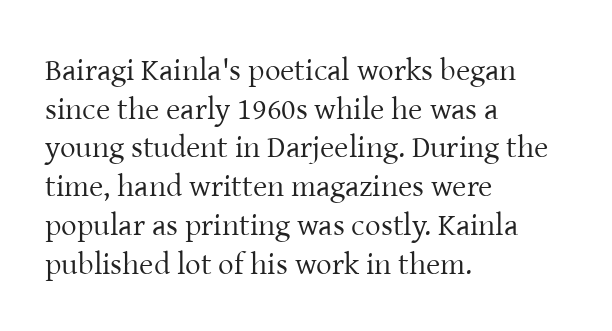
Line starts are locked; line ends wander. The glyphs are unaccompanied by any horizontal stroke below them. The font's upright variant was chosen for this text. Compared with typical paragraphs, the rows here are spaced about the same.
